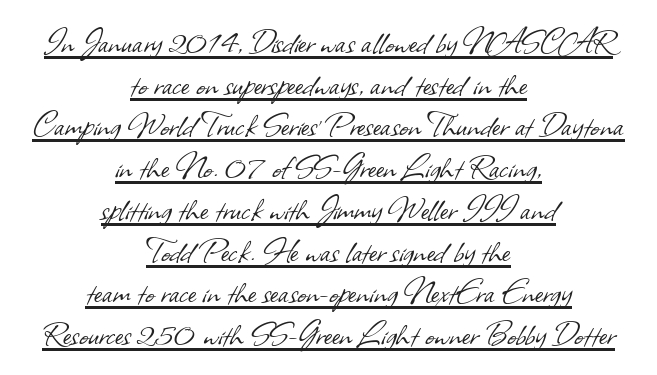
The lines in this sample share a center point and differ in where they start and stop. Weight class: somewhere from thin through regular. The letters sit at their default tracking, neither squeezed nor spread. The rendered words wear a rule along their underside. The letters advance in unequal steps, a hallmark of proportional type.
